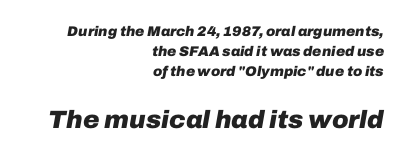
The image shows 25 px bold type, italic (leaning right); set right-aligned, normal line spacing (1.43x), normal letter spacing, not underlined; the second (bottom) block is 1.79x larger.
